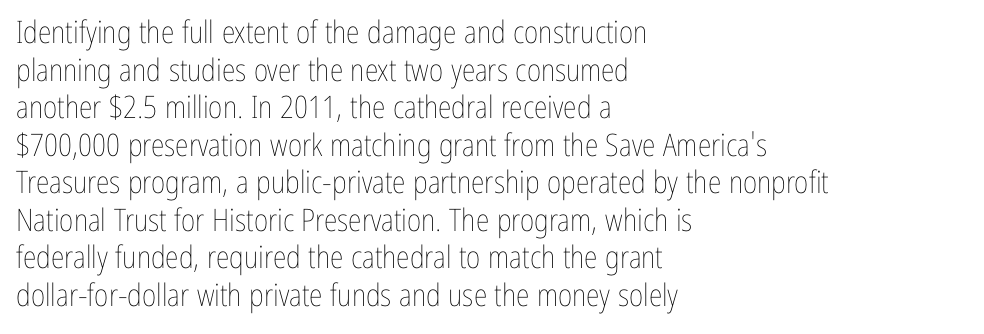
Q: Is the text bold? A: No.
Q: Is the text italic (slanted)? A: No, it is upright.
Q: Is the text underlined? A: No.
Q: How is the paragraph aligned? A: Left-aligned.
Q: Is the spacing between letters normal or unusually wide? A: Normal.
Q: Width (condensed, normal, or wide)? A: Condensed.
Q: Stroke contrast? A: Low.
Q: x-height? A: Medium.
Q: Monospaced? A: No.
